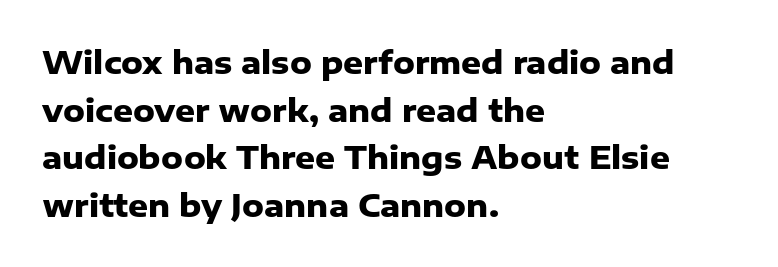
The image shows 31 px heavy sans-serif type, upright; set left-aligned, normal line spacing (1.54x), normal letter spacing, not underlined; low stroke contrast and a medium x-height.
